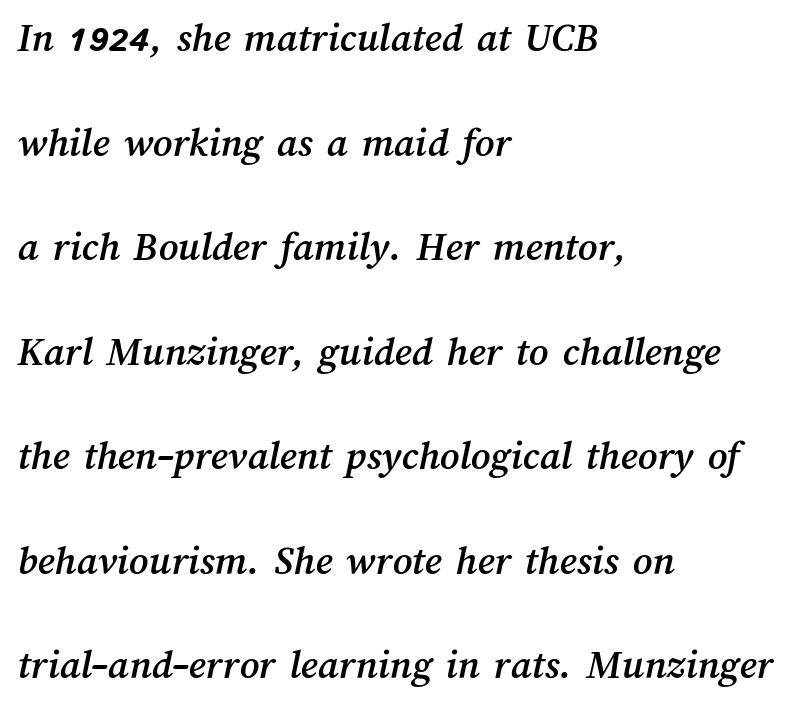
Q: Is the text underlined? A: No.
Q: How is the paragraph aligned? A: Left-aligned.
Q: Is the spacing between letters normal or unusually wide? A: Normal.
Q: Is the spacing between lines tight, normal or loose? A: Loose.
Q: Width (condensed, normal, or wide)? A: Normal.
Q: Stroke contrast? A: Medium.
Q: x-height? A: Medium.
Q: Monospaced? A: No.
